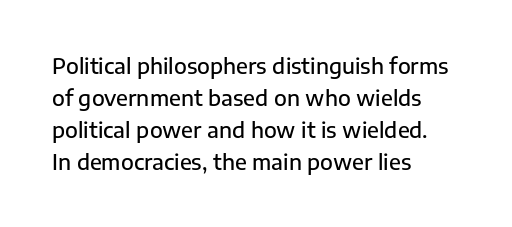
The image shows 21 px text type, upright; set left-aligned, normal line spacing (1.52x), normal letter spacing, not underlined.
